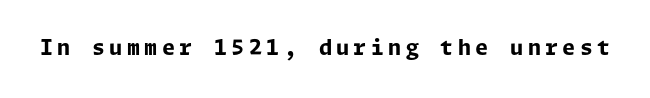
Strokes here are thick enough to call this a true bold. Designer's note — italics off, roman on. Glance below the letters and you will spot only blank space. How are the letters spaced? Widely, with obvious added tracking.
